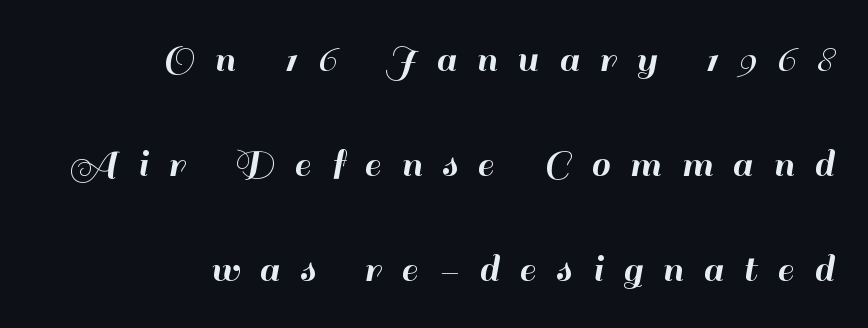
{"serif": "no", "width": "normal", "stroke_contrast": "high", "x_height": "small", "monospaced": "no", "underline": "no", "align": "right", "line_spacing": "loose", "line_spacing_ratio": 2.5, "letter_spacing": "wide", "letter_spacing_em": 0.48, "glyph_px": 42}
